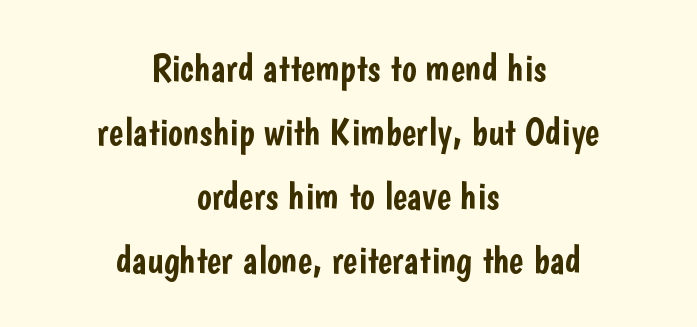
The image shows 39 px condensed sans-serif type, upright; set centered, normal line spacing (1.64x), normal letter spacing, not underlined; low stroke contrast and a medium x-height.
